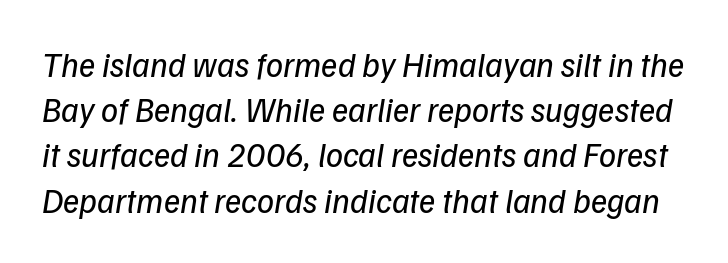
{"italic": "yes", "lean": "right", "slant_degrees": 9, "bold": "no", "weight": "regular", "width": "normal", "stroke_contrast": "low", "x_height": "medium", "monospaced": "no", "underline": "no", "line_spacing": "normal", "line_spacing_ratio": 1.33, "letter_spacing": "normal", "letter_spacing_em": 0.0, "glyph_px": 34}
